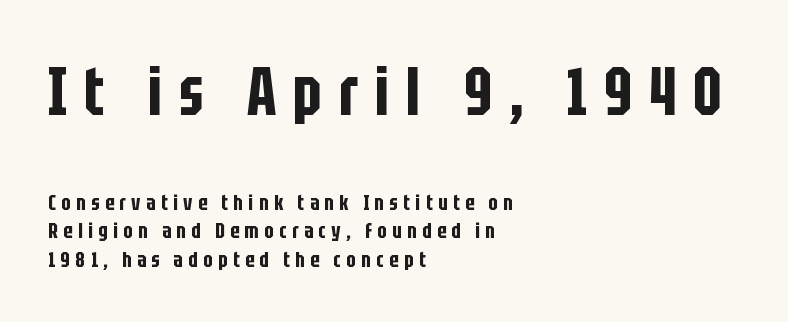
{"serif": "no", "italic": "no", "width": "condensed", "stroke_contrast": "low", "x_height": "large", "monospaced": "no", "underline": "no", "align": "left", "line_spacing": "normal", "line_spacing_ratio": 1.29, "letter_spacing": "wide", "letter_spacing_em": 0.25, "larger_block": "first", "size_ratio": 3.05, "glyph_px": 67}
